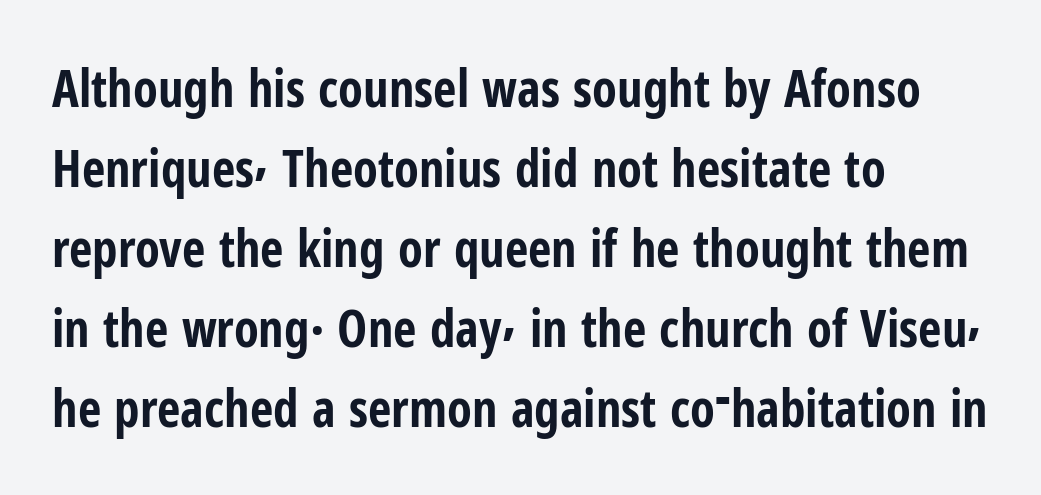
The image shows 51 px bold, condensed sans-serif type, upright; set left-aligned, normal line spacing (1.57x), normal letter spacing, not underlined; low stroke contrast and a medium x-height.
